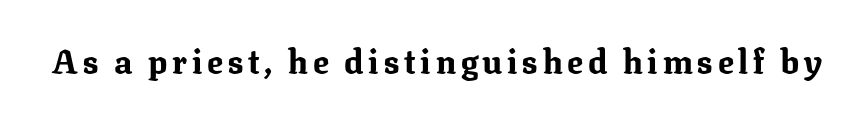
{"serif": "yes", "italic": "no", "bold": "yes", "weight": "bold", "width": "normal", "stroke_contrast": "medium", "x_height": "medium", "monospaced": "no", "underline": "no", "glyph_px": 33}
